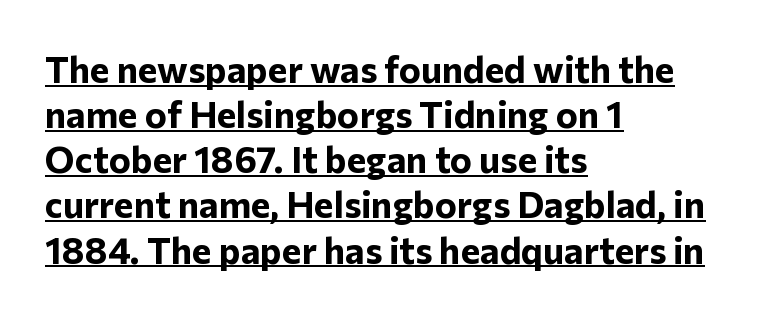
The face used here is rendered with its standard letterfit. Compared with undecorated copy, this sample adds a rule below the words. The designer went with a sans here, leaving each stem footless. The glyphs have the mass of a bold cut.
